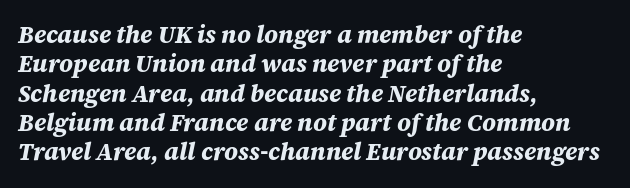
The paragraph has a hard left edge and a soft right edge. The rendering keeps characters at their native spacing. The typography opts for an oblique posture over an upright one. The font is running at its bold setting.
